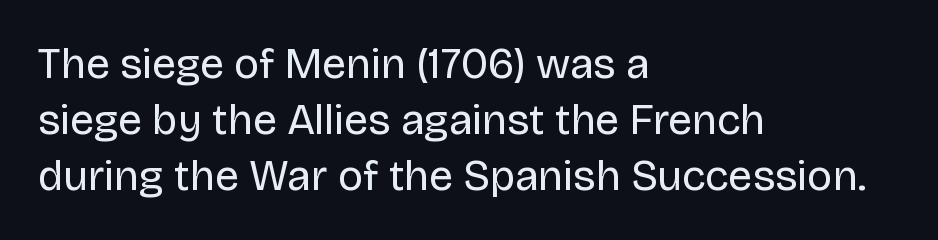
Vertical stems look standard width or narrower in stroke. The strip under each line holds only bare page. Left-aligned paragraph, ragged on the right. The lettering holds an erect, upright posture throughout.
